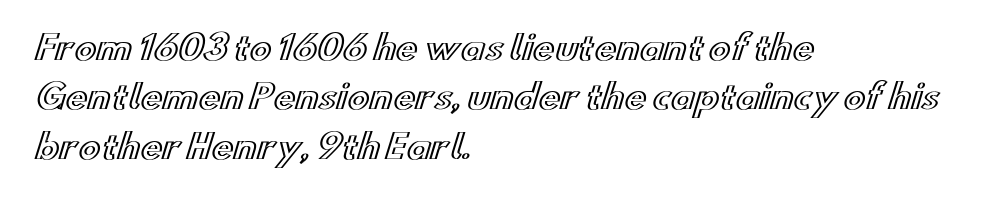
The image shows 33 px wide type; set left-aligned, normal line spacing (1.5x), normal letter spacing, not underlined; a small x-height.
